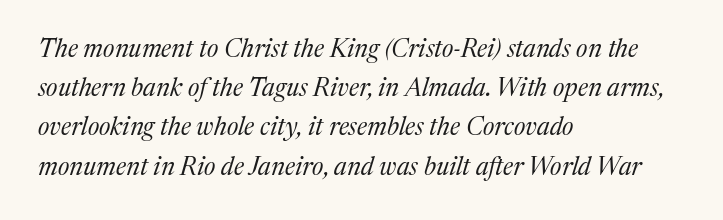
Summary of vertical rhythm: regular, with standard interline spacing. Vertical stems look standard width or narrower in stroke. A typesetter would mark this as italic. The horizontal fit of the characters is conventional and even.
